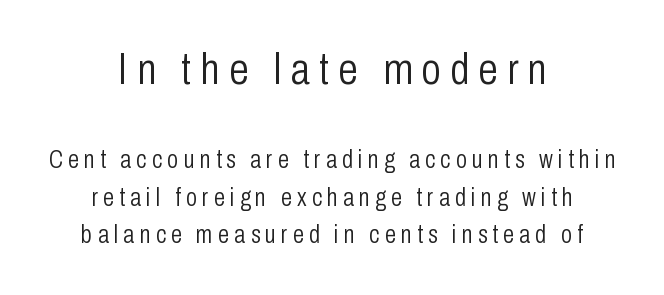
Upright lettering throughout. Horizontal alignment here is central, giving a formal, balanced look. The passage shown is typed in a proportional face where columns would drift. A typesetter would call this leading conventional body-copy spacing. Just letters on the line, the space beneath them empty.
